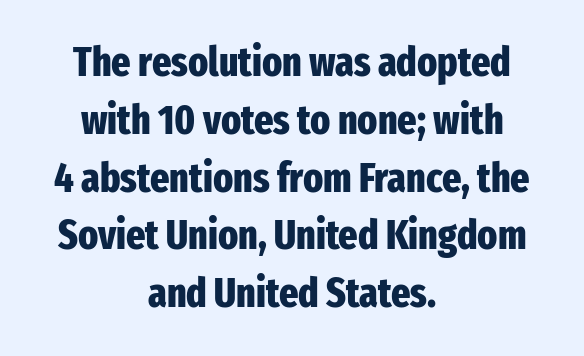
{"serif": "no", "italic": "no", "bold": "yes", "weight": "heavy", "width": "condensed", "stroke_contrast": "low", "x_height": "medium", "monospaced": "no", "underline": "no", "align": "center", "line_spacing": "normal", "line_spacing_ratio": 1.41, "letter_spacing": "normal", "letter_spacing_em": 0.0, "glyph_px": 41}
